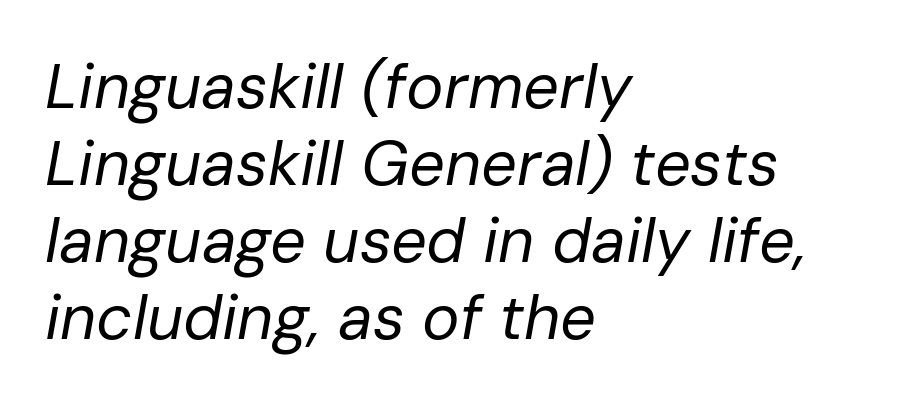
The rendering applies a slant to the glyphs. Check under the words: just untouched page. The tracking reads as untouched default to a designer's eye. This is not heavy type; no bold has been used. All the whitespace from short lines collects on the right.
